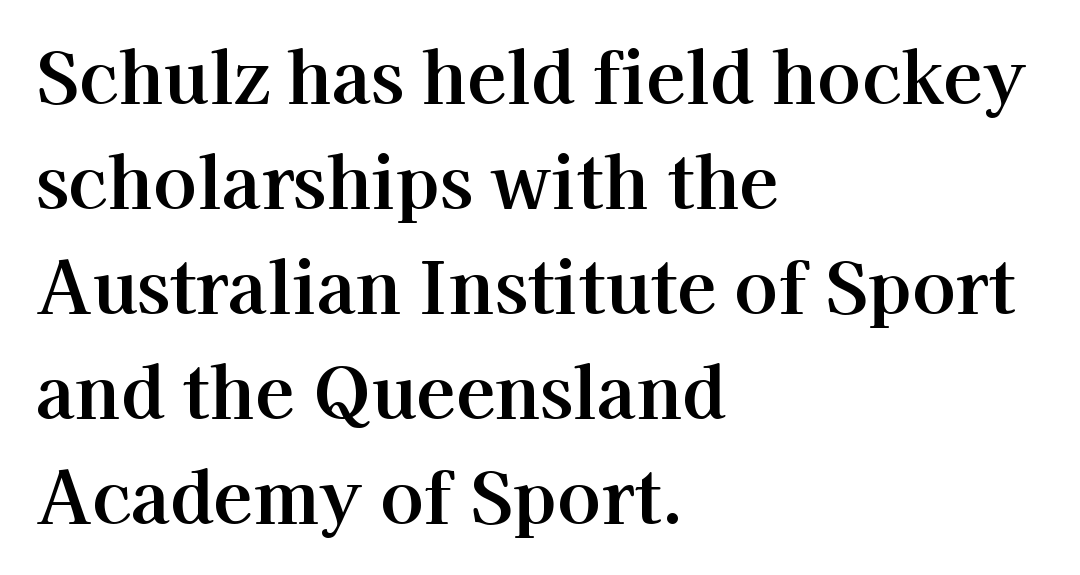
{"serif": "yes", "italic": "no", "width": "normal", "stroke_contrast": "high", "x_height": "medium", "monospaced": "no", "underline": "no", "align": "left", "line_spacing": "normal", "line_spacing_ratio": 1.46, "letter_spacing": "normal", "letter_spacing_em": 0.0, "glyph_px": 72}
